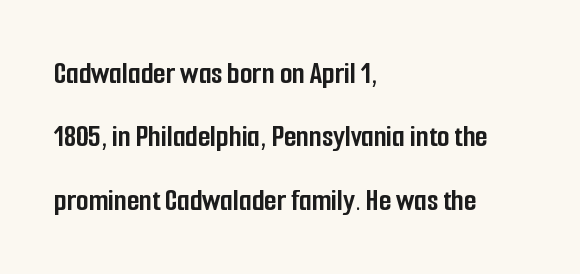
The image shows 32 px semibold, condensed sans-serif type, upright; set left-aligned, loose line spacing (1.98x), normal letter spacing, not underlined; low stroke contrast and a medium x-height.
